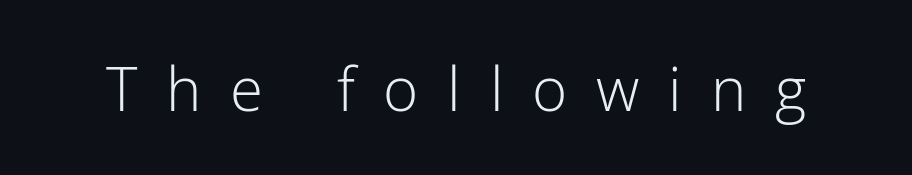
{"serif": "no", "italic": "no", "bold": "no", "weight": "light", "width": "normal", "stroke_contrast": "low", "x_height": "medium", "monospaced": "no", "underline": "no", "letter_spacing": "wide", "letter_spacing_em": 0.48, "glyph_px": 60}
